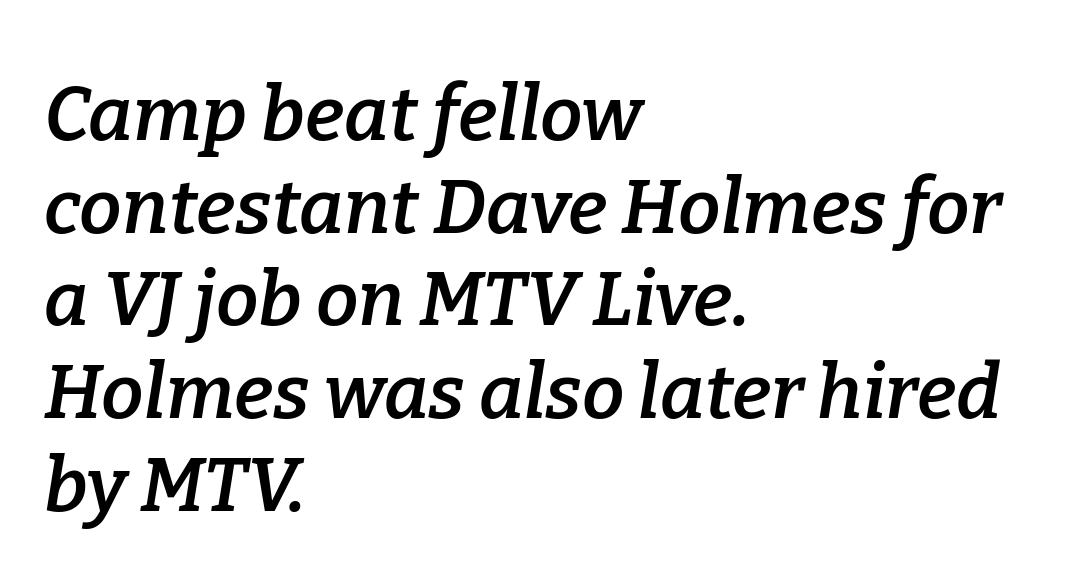
Quick note: italic. What weight is shown? A semibold, between regular and bold. The rendering anchors every line to the left-hand side. Here the designer chose a conventional face with non-uniform glyph widths.
